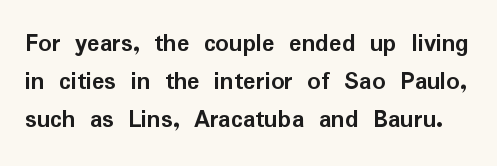
The image shows 26 px bold type, upright; set normal line spacing (1.47x), normal letter spacing, not underlined.
